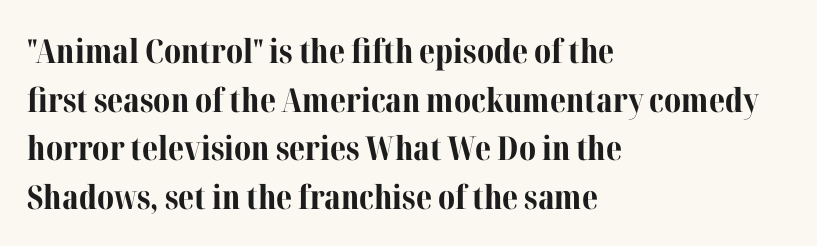
{"serif": "yes", "italic": "no", "bold": "yes", "weight": "bold", "width": "normal", "stroke_contrast": "medium", "x_height": "medium", "monospaced": "no", "underline": "no", "align": "left", "line_spacing": "normal", "line_spacing_ratio": 1.47, "letter_spacing": "normal", "letter_spacing_em": 0.0, "glyph_px": 33}
